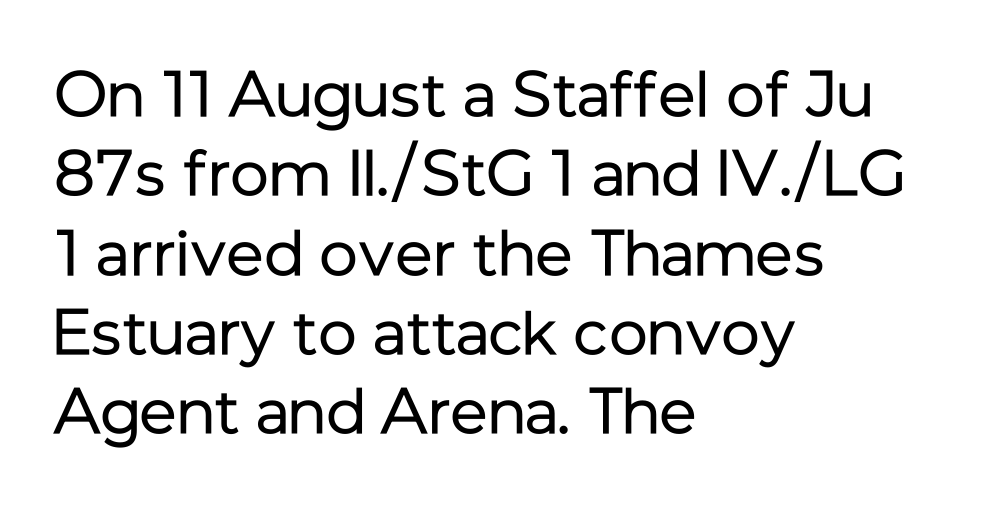
{"serif": "no", "italic": "no", "bold": "no", "weight": "regular", "width": "normal", "stroke_contrast": "low", "x_height": "medium", "monospaced": "no", "underline": "no", "align": "left", "line_spacing_ratio": 1.24, "letter_spacing": "normal", "letter_spacing_em": 0.0, "glyph_px": 64}
